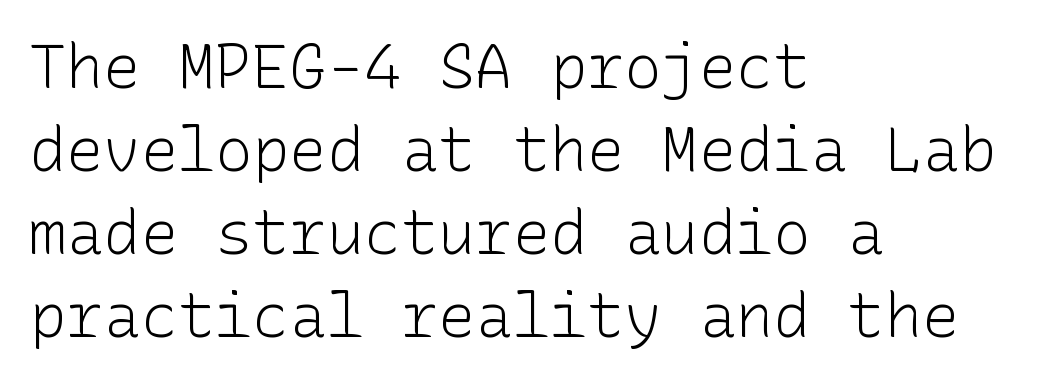
The image shows 62 px light sans-serif type, upright; set left-aligned, normal line spacing (1.34x), normal letter spacing, not underlined; low stroke contrast and a medium x-height.
